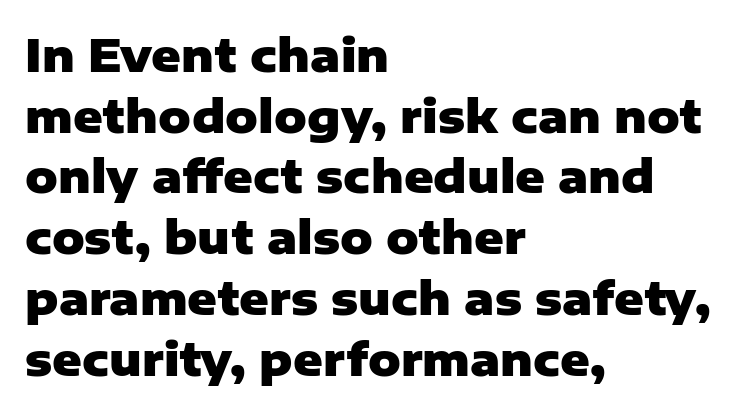
{"serif": "no", "italic": "no", "bold": "yes", "weight": "heavy", "width": "normal", "stroke_contrast": "low", "x_height": "medium", "monospaced": "no", "underline": "no", "align": "left", "line_spacing": "normal", "line_spacing_ratio": 1.35, "letter_spacing": "normal", "letter_spacing_em": 0.0, "glyph_px": 45}
